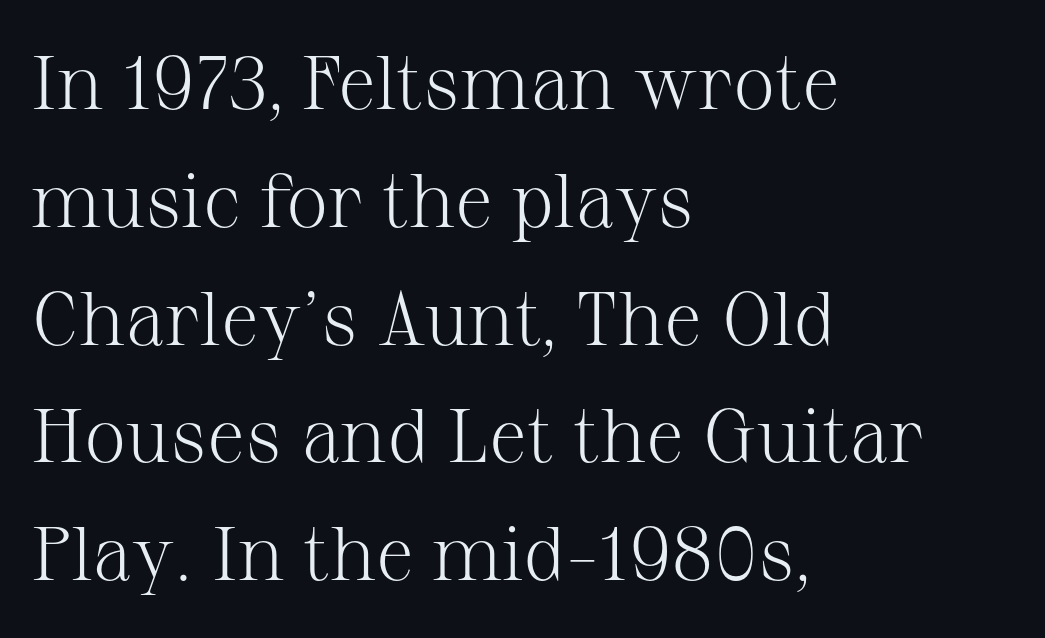
{"serif": "yes", "italic": "no", "bold": "no", "weight": "light", "width": "normal", "stroke_contrast": "medium", "x_height": "medium", "monospaced": "no", "underline": "no", "align": "left", "line_spacing": "normal", "line_spacing_ratio": 1.55, "letter_spacing": "normal", "letter_spacing_em": 0.0, "glyph_px": 76}
